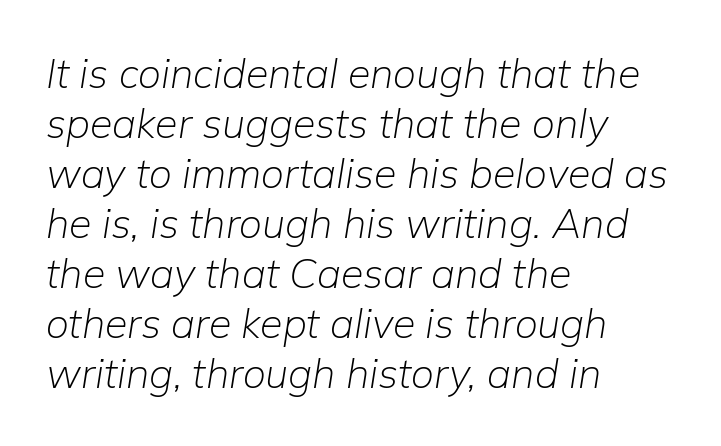
These lines keep a tight, regular rhythm from letter to letter. The passage is arranged the way most books set body copy — flush left. This rendering features lettering with no underline. Note the varied advance widths — an 'i' is clearly narrower than an 'm'. This is oblique type, the kind used for emphasis or titles. Is the stroke heavy? The answer is a plain regular-or-lighter.
